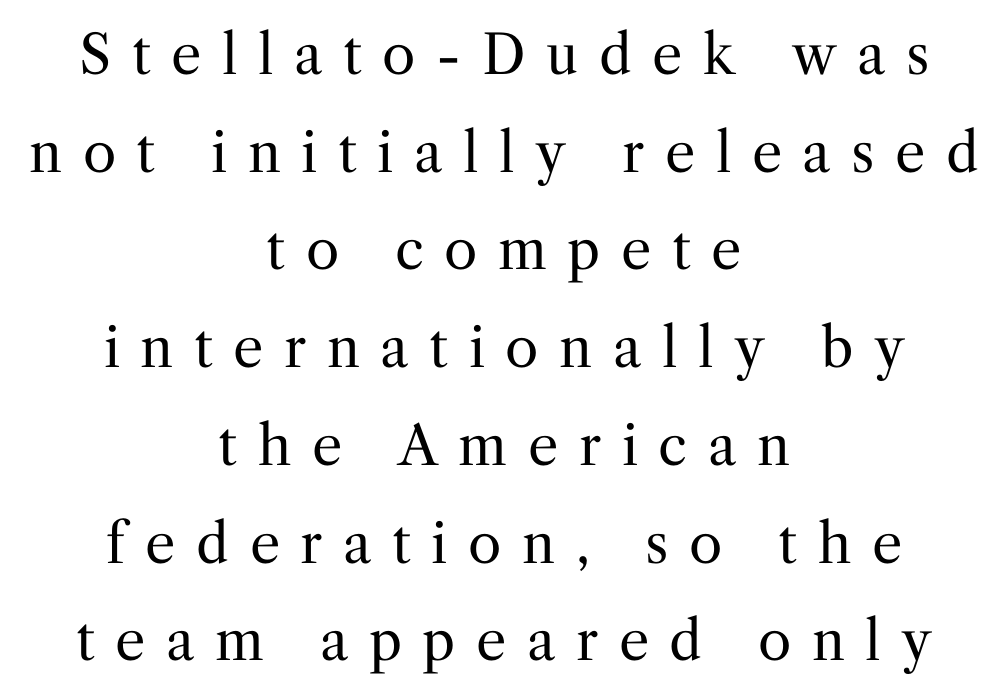
{"serif": "yes", "italic": "no", "bold": "no", "weight": "regular", "width": "normal", "stroke_contrast": "medium", "x_height": "medium", "monospaced": "no", "underline": "no", "align": "center", "line_spacing_ratio": 1.81, "letter_spacing": "wide", "letter_spacing_em": 0.38, "glyph_px": 54}
